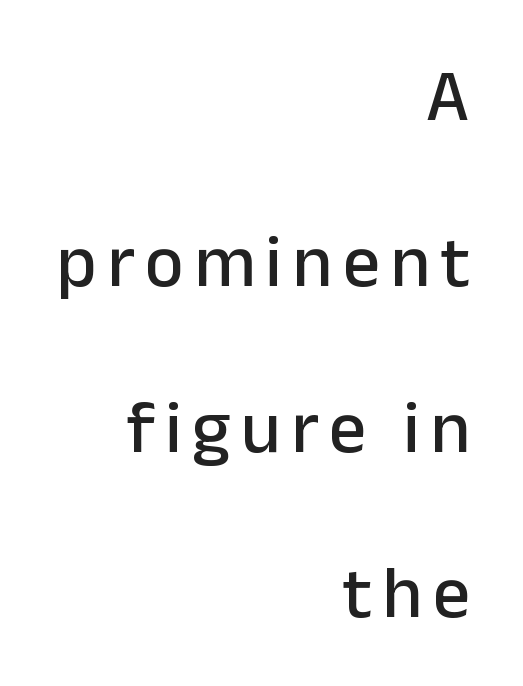
Q: Is the text italic (slanted)? A: No, it is upright.
Q: Is the typeface a serif or a sans-serif typeface? A: Sans-serif.
Q: Is the text underlined? A: No.
Q: How is the paragraph aligned? A: Right-aligned.
Q: Is the spacing between lines tight, normal or loose? A: Loose.
Q: Width (condensed, normal, or wide)? A: Normal.
Q: Stroke contrast? A: Low.
Q: x-height? A: Medium.
Q: Monospaced? A: No.
